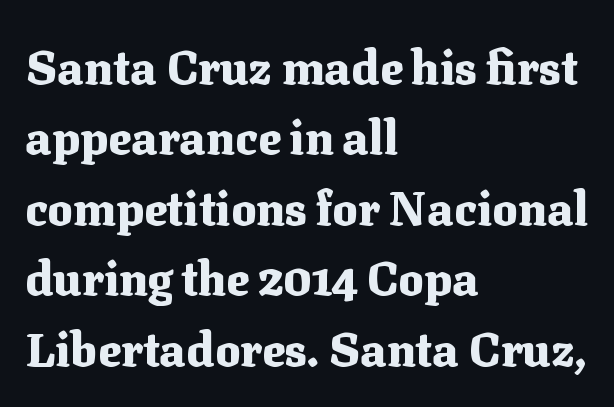
The letters advance in unequal steps, a hallmark of proportional type. What's the leading like? Ordinary, nothing unusual. Font category for this specimen: serif. This rendering features lettering with no underline.
